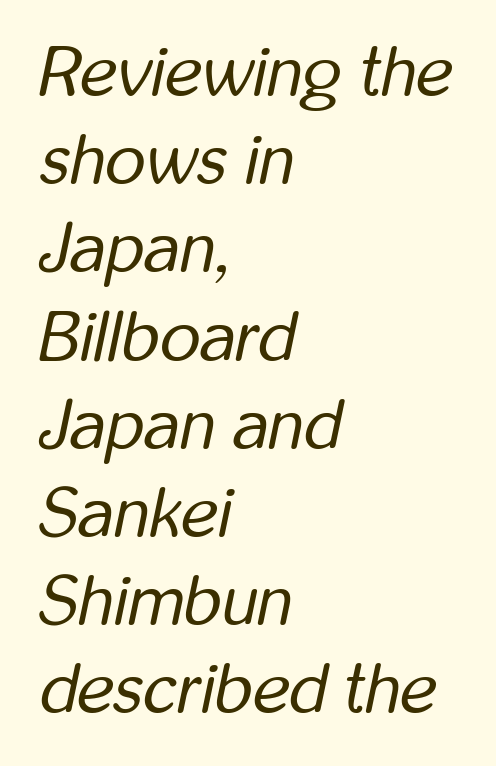
Q: Is the text bold? A: No.
Q: Is the text italic (slanted)? A: Yes, it leans right by about 12 degrees.
Q: Is the text underlined? A: No.
Q: How is the paragraph aligned? A: Left-aligned.
Q: Is the spacing between letters normal or unusually wide? A: Normal.
Q: Is the spacing between lines tight, normal or loose? A: Normal.
Q: Width (condensed, normal, or wide)? A: Condensed.
Q: Stroke contrast? A: Low.
Q: x-height? A: Medium.
Q: Monospaced? A: No.
